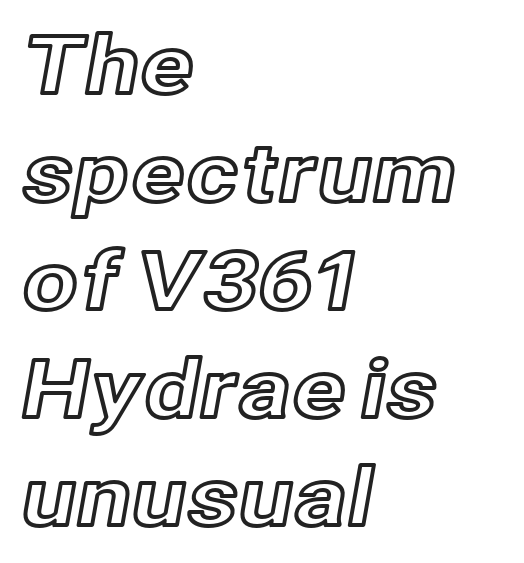
Q: Is the text italic (slanted)? A: Yes.
Q: Is the text underlined? A: No.
Q: How is the paragraph aligned? A: Left-aligned.
Q: Is the spacing between letters normal or unusually wide? A: Normal.
Q: Is the spacing between lines tight, normal or loose? A: Normal.
Q: Width (condensed, normal, or wide)? A: Normal.
Q: x-height? A: Medium.
Q: Monospaced? A: No.
